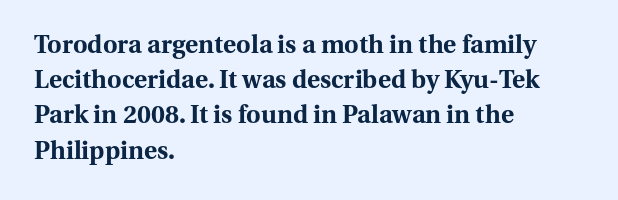
{"italic": "no", "bold": "yes", "underline": "no", "align": "left", "line_spacing": "normal", "line_spacing_ratio": 1.41, "letter_spacing": "normal", "letter_spacing_em": 0.0, "glyph_px": 25}
